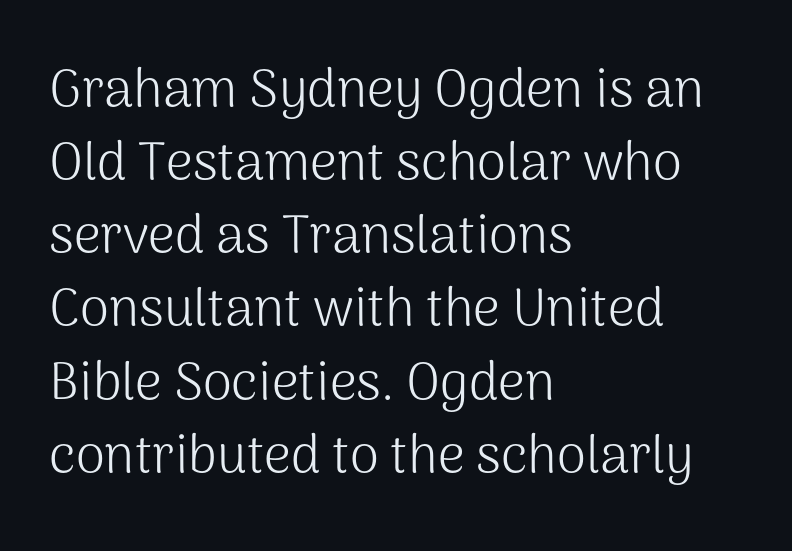
The image shows 53 px light sans-serif type, upright; set left-aligned, normal line spacing (1.38x), normal letter spacing, not underlined; medium stroke contrast and a medium x-height.
